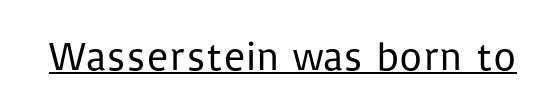
Q: Is the text bold? A: No.
Q: Is the text italic (slanted)? A: No, it is upright.
Q: Is the typeface a serif or a sans-serif typeface? A: Sans-serif.
Q: Is the text underlined? A: Yes.
Q: Is the spacing between letters normal or unusually wide? A: Normal.
Q: Width (condensed, normal, or wide)? A: Normal.
Q: Stroke contrast? A: Low.
Q: x-height? A: Medium.
Q: Monospaced? A: No.
